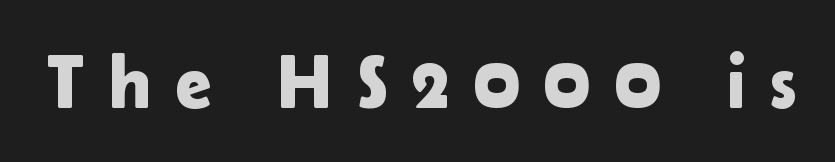
The image shows 75 px sans-serif type, upright; set unusually wide letter spacing (+0.31 em), not underlined; low stroke contrast and a medium x-height.
